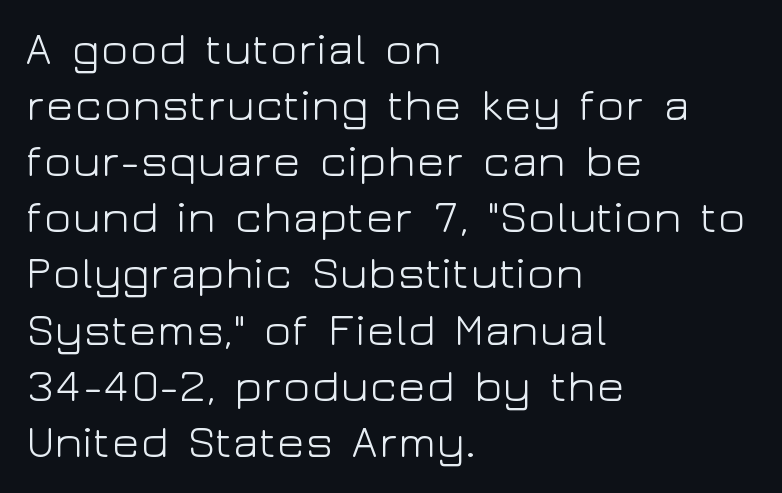
{"serif": "no", "italic": "no", "bold": "no", "weight": "light", "width": "wide", "stroke_contrast": "low", "x_height": "medium", "monospaced": "no", "underline": "no", "align": "left", "line_spacing_ratio": 1.22, "letter_spacing": "normal", "letter_spacing_em": 0.0, "glyph_px": 46}
